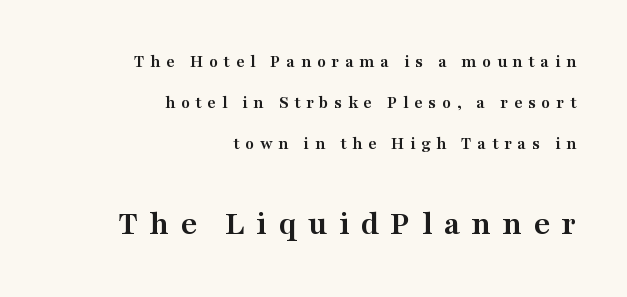
Q: Is the text bold? A: Yes.
Q: Is the text italic (slanted)? A: No, it is upright.
Q: Is the typeface a serif or a sans-serif typeface? A: Serif.
Q: Is the text underlined? A: No.
Q: How is the paragraph aligned? A: Right-aligned.
Q: Is the spacing between letters normal or unusually wide? A: Unusually wide.
Q: Is the spacing between lines tight, normal or loose? A: Loose.
Q: Which block of text is set in a larger size, the first (top) or the second (bottom)? A: The second (bottom) one.
Q: Width (condensed, normal, or wide)? A: Wide.
Q: Stroke contrast? A: Medium.
Q: x-height? A: Medium.
Q: Monospaced? A: No.
